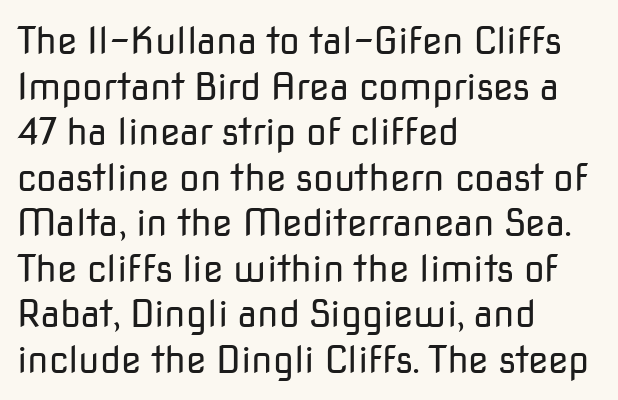
{"serif": "no", "italic": "no", "bold": "no", "weight": "regular", "width": "normal", "stroke_contrast": "low", "x_height": "medium", "monospaced": "no", "underline": "no", "align": "left", "line_spacing_ratio": 1.23, "letter_spacing": "normal", "letter_spacing_em": 0.0, "glyph_px": 37}
